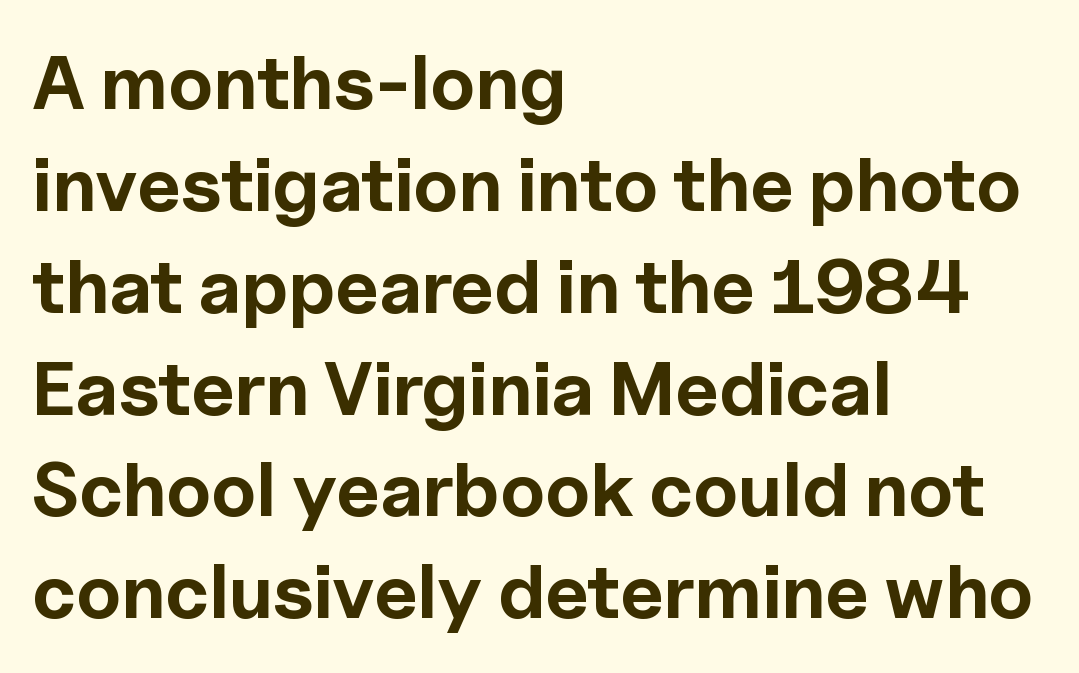
The image shows 76 px bold sans-serif type, upright; set left-aligned, normal line spacing (1.34x), normal letter spacing, not underlined; a medium x-height.
